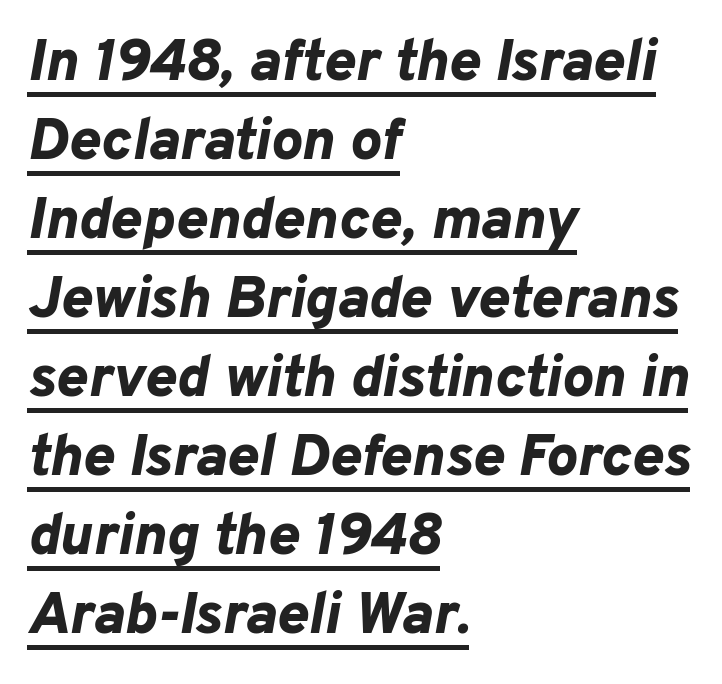
{"italic": "yes", "lean": "right", "slant_degrees": 10, "bold": "yes", "weight": "bold", "width": "normal", "stroke_contrast": "low", "x_height": "medium", "monospaced": "no", "underline": "yes", "align": "left", "line_spacing": "normal", "line_spacing_ratio": 1.34, "letter_spacing": "normal", "letter_spacing_em": 0.0, "glyph_px": 59}
